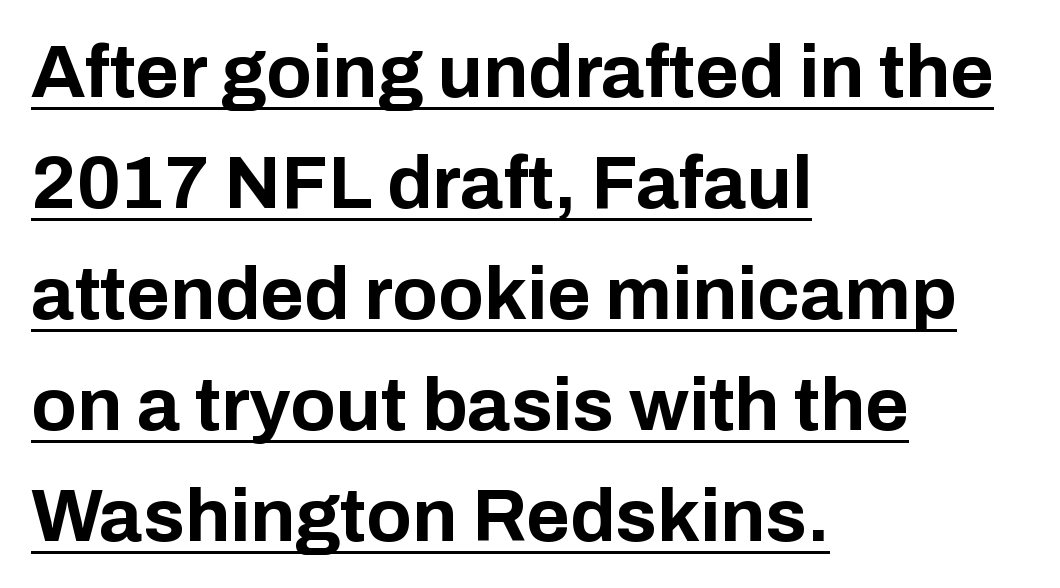
The image shows 75 px bold sans-serif type, upright; set left-aligned, normal line spacing (1.48x), normal letter spacing, underlined; low stroke contrast and a medium x-height.
